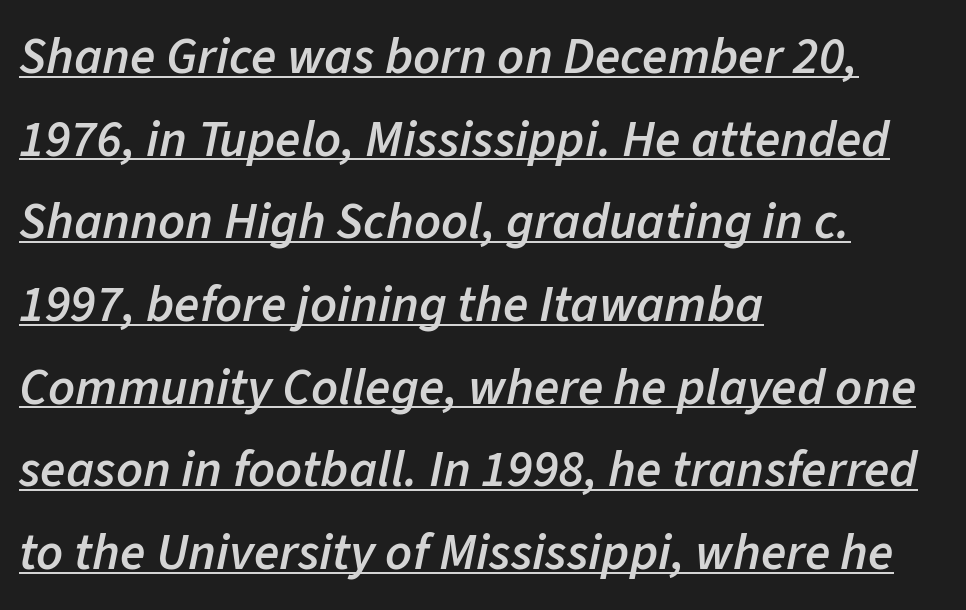
{"italic": "yes", "lean": "right", "slant_degrees": 11, "bold": "semi", "weight": "semibold", "width": "normal", "stroke_contrast": "low", "x_height": "medium", "monospaced": "no", "underline": "yes", "align": "left", "line_spacing": "normal", "line_spacing_ratio": 1.59, "letter_spacing": "normal", "letter_spacing_em": 0.0, "glyph_px": 52}
